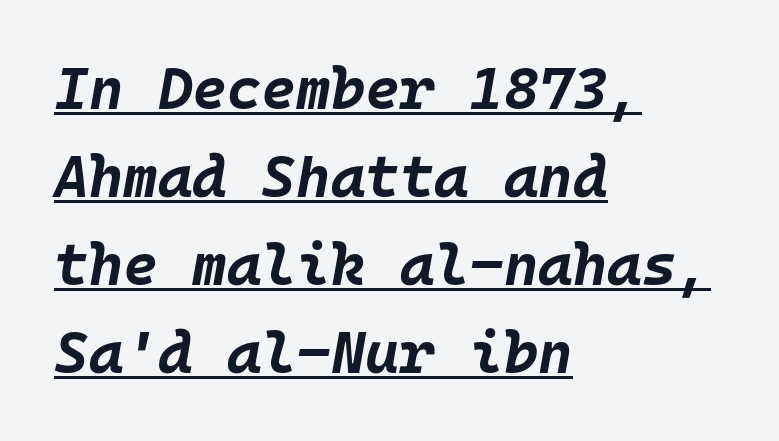
Q: Is the text bold? A: Yes.
Q: Is the text italic (slanted)? A: Yes, it leans right by about 10 degrees.
Q: Is the text underlined? A: Yes.
Q: How is the paragraph aligned? A: Left-aligned.
Q: Is the spacing between letters normal or unusually wide? A: Normal.
Q: Is the spacing between lines tight, normal or loose? A: Normal.
Q: Width (condensed, normal, or wide)? A: Normal.
Q: Stroke contrast? A: Low.
Q: x-height? A: Large.
Q: Monospaced? A: Yes.
